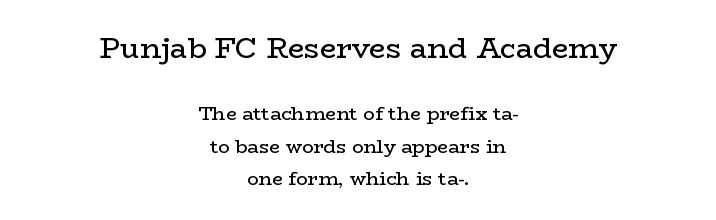
I'd call this a serif setting — the letters wear small feet. The passage shown is typed in a proportional face where columns would drift. Centered paragraph, ragged on both sides. Is the stroke heavy? The answer is a plain regular-or-lighter. The font's upright variant was chosen for this text. These two chunks differ in scale, with the top chunk taking the larger measure.
